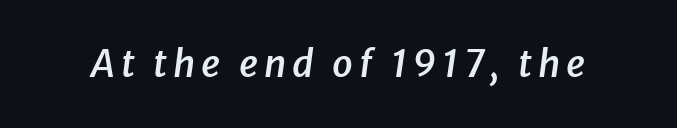
Proportional: the letters do not fall into vertical columns. Does the lettering tilt? It does — this is italic. Descenders are the only things crossing below the line. This is moderately heavy type, rendered in semibold.
